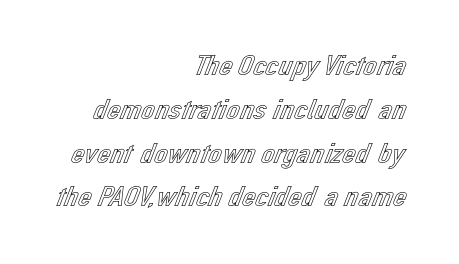
{"width": "normal", "x_height": "medium", "monospaced": "no", "underline": "no", "align": "right", "line_spacing": "normal", "line_spacing_ratio": 1.46, "letter_spacing": "normal", "letter_spacing_em": 0.0, "glyph_px": 30}
